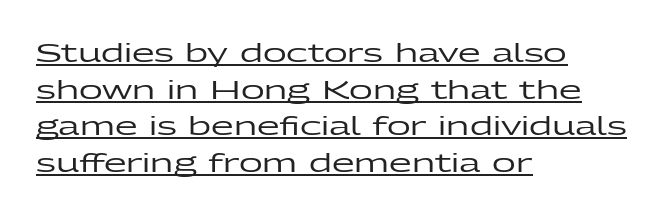
Students, observe: this is what conventionally led text looks like. The lettering stays uniformly vertical, giving the passage a roman look. Typeset ragged right — the left edge is the straight one. You could call the tracking neutral — neither tight nor loose. These characters rest on top of a visible drawn line.
